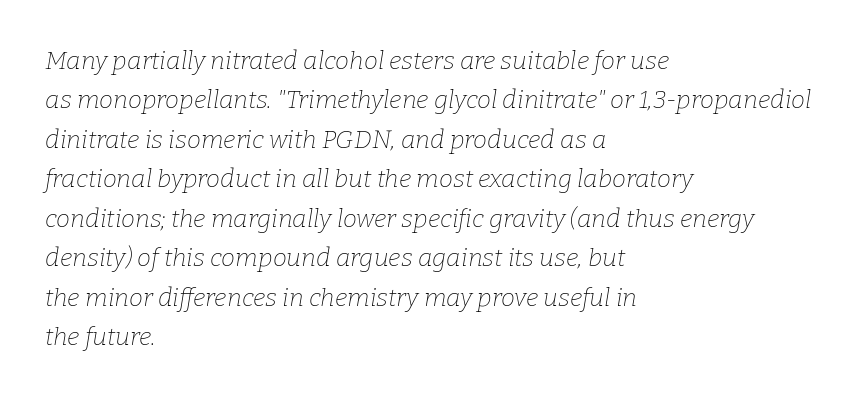
The passage shown is not bold in any degree. Between one letter and the next there's only the usual sliver of space. One-word summary of the alignment: left. These lines sit exactly where default settings would place them. Underlining? Definitely not there.
